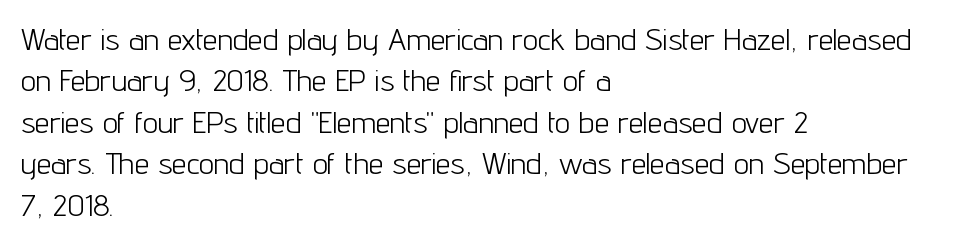
The image shows 30 px light, condensed sans-serif type, upright; set left-aligned, normal line spacing (1.38x), normal letter spacing, not underlined; low stroke contrast and a medium x-height.
